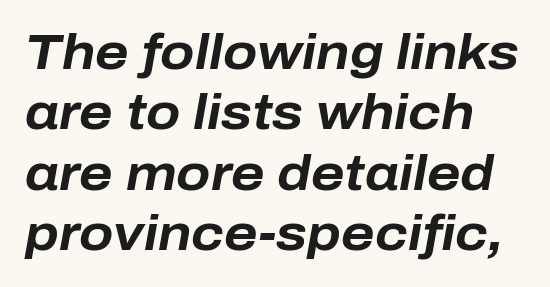
{"italic": "yes", "lean": "right", "slant_degrees": 10, "bold": "yes", "weight": "bold", "width": "normal", "stroke_contrast": "low", "x_height": "medium", "monospaced": "no", "underline": "no", "align": "left", "line_spacing_ratio": 1.21, "letter_spacing": "normal", "letter_spacing_em": 0.0, "glyph_px": 50}
